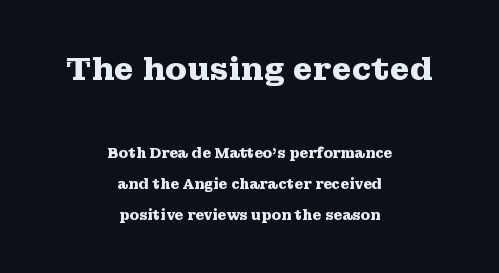
Style check: upright. The passage shown stacks its lines with a broad gap. The block sitting higher on the canvas is the one with enlarged characters. Summary of weight: heavy, a full bold. Bare-footed words on every line.
